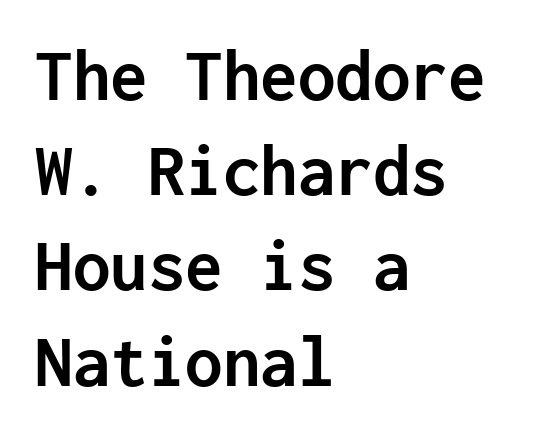
Q: Is the text bold? A: Yes.
Q: Is the text italic (slanted)? A: No, it is upright.
Q: Is the typeface a serif or a sans-serif typeface? A: Sans-serif.
Q: Is the text underlined? A: No.
Q: How is the paragraph aligned? A: Left-aligned.
Q: Is the spacing between letters normal or unusually wide? A: Normal.
Q: Is the spacing between lines tight, normal or loose? A: Normal.
Q: Width (condensed, normal, or wide)? A: Normal.
Q: Stroke contrast? A: Low.
Q: x-height? A: Medium.
Q: Monospaced? A: Yes.
